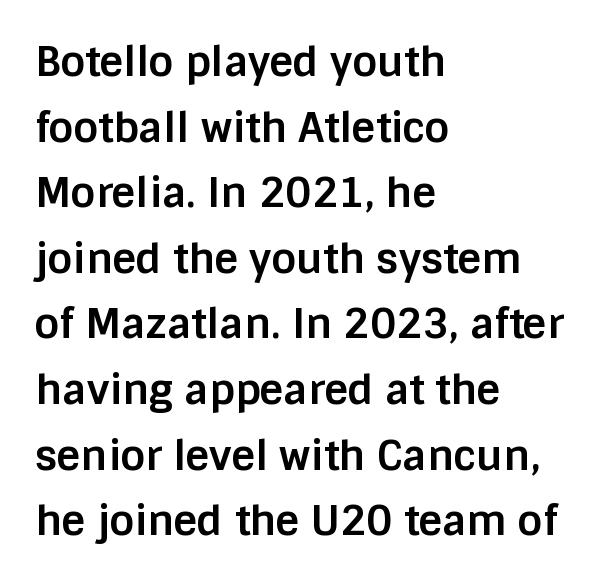
Q: Is the text bold? A: Yes.
Q: Is the text italic (slanted)? A: No, it is upright.
Q: Is the typeface a serif or a sans-serif typeface? A: Sans-serif.
Q: Is the text underlined? A: No.
Q: How is the paragraph aligned? A: Left-aligned.
Q: Is the spacing between letters normal or unusually wide? A: Normal.
Q: Is the spacing between lines tight, normal or loose? A: Normal.
Q: Width (condensed, normal, or wide)? A: Normal.
Q: Stroke contrast? A: Low.
Q: x-height? A: Large.
Q: Monospaced? A: No.
